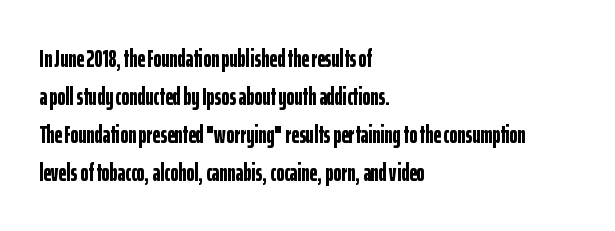
{"italic": "no", "bold": "yes", "underline": "no", "align": "left", "line_spacing": "normal", "line_spacing_ratio": 1.58, "letter_spacing": "normal", "letter_spacing_em": 0.0, "glyph_px": 24}
